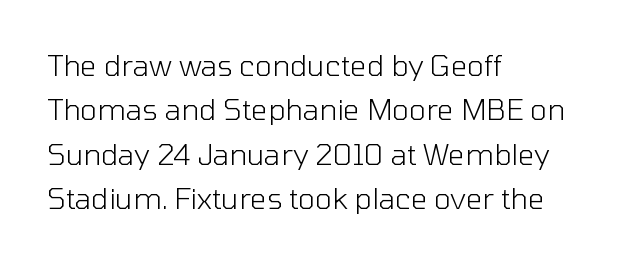
{"serif": "no", "italic": "no", "bold": "no", "weight": "light", "width": "normal", "stroke_contrast": "low", "x_height": "medium", "monospaced": "no", "underline": "no", "align": "left", "line_spacing": "normal", "line_spacing_ratio": 1.53, "letter_spacing": "normal", "letter_spacing_em": 0.0, "glyph_px": 29}
